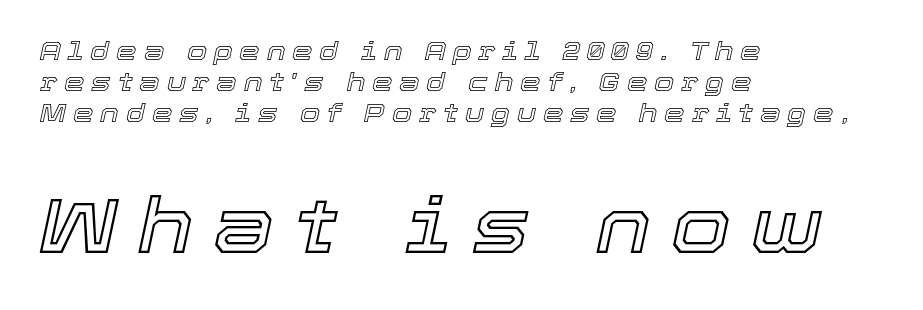
{"italic": "yes", "lean": "right", "slant_degrees": 12, "width": "normal", "x_height": "medium", "monospaced": "no", "underline": "no", "align": "left", "line_spacing_ratio": 1.2, "letter_spacing": "wide", "letter_spacing_em": 0.26, "larger_block": "second", "size_ratio": 2.96, "glyph_px": 77}
